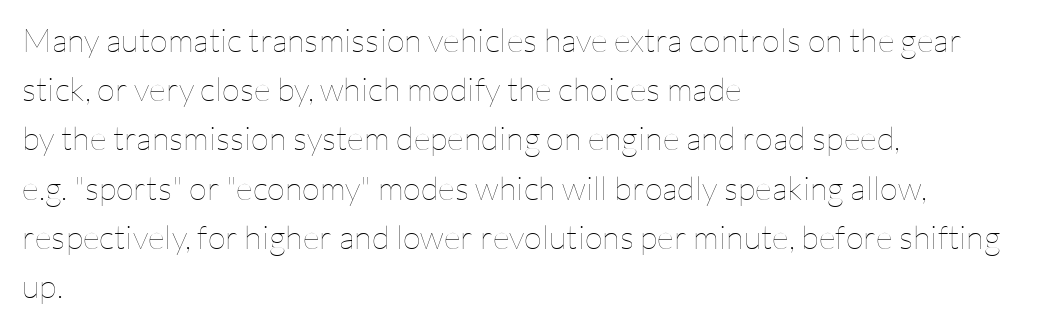
Proportional: the letters do not fall into vertical columns. Each row of text sits above clean, open space. These lines are set flush left with a ragged right edge. Spacing between characters is what you'd get straight out of the box.
